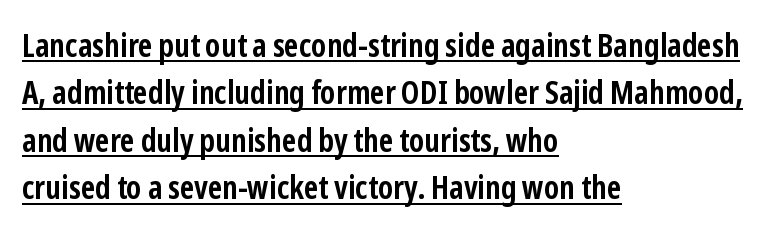
{"serif": "no", "italic": "no", "bold": "yes", "weight": "semibold", "width": "condensed", "stroke_contrast": "low", "x_height": "medium", "monospaced": "no", "underline": "yes", "align": "left", "line_spacing": "normal", "line_spacing_ratio": 1.48, "letter_spacing": "normal", "letter_spacing_em": 0.0, "glyph_px": 32}
